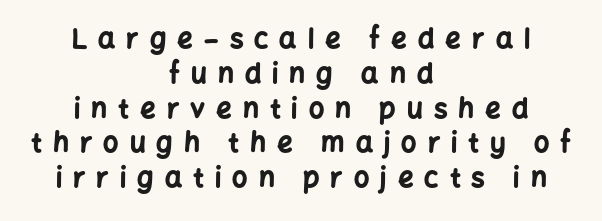
The image shows 27 px bold type, upright; set centered, normal line spacing (1.29x), unusually wide letter spacing (+0.41 em), not underlined.
